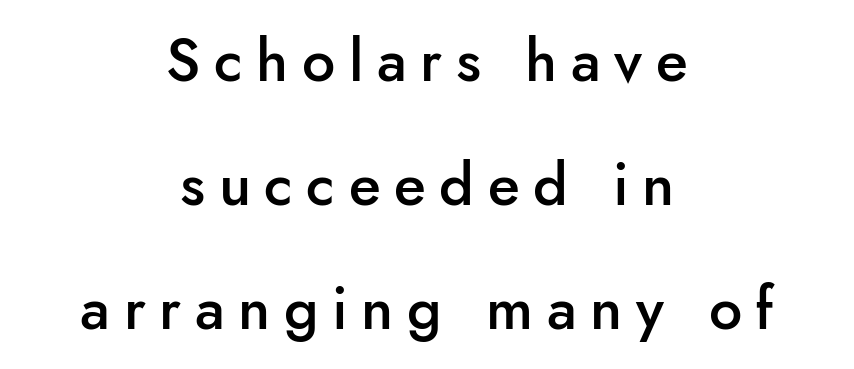
The image shows 59 px semibold sans-serif type, upright; set centered, loose line spacing (2.1x), unusually wide letter spacing (+0.23 em), not underlined; low stroke contrast and a small x-height.
